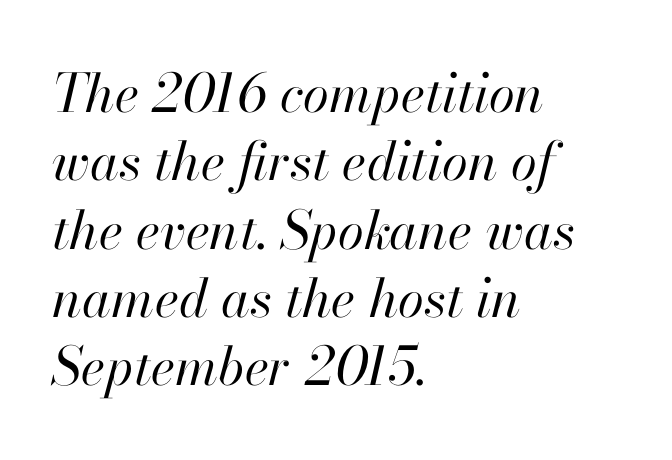
Q: Is the text bold? A: No.
Q: Is the text italic (slanted)? A: Yes, it leans right by about 13 degrees.
Q: Is the text underlined? A: No.
Q: How is the paragraph aligned? A: Left-aligned.
Q: Is the spacing between letters normal or unusually wide? A: Normal.
Q: Is the spacing between lines tight, normal or loose? A: Normal.
Q: Width (condensed, normal, or wide)? A: Normal.
Q: Stroke contrast? A: High.
Q: x-height? A: Small.
Q: Monospaced? A: No.
